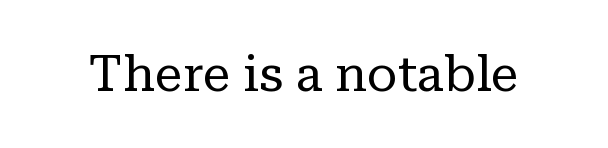
Q: Is the text bold? A: No.
Q: Is the text italic (slanted)? A: No, it is upright.
Q: Is the typeface a serif or a sans-serif typeface? A: Serif.
Q: Is the text underlined? A: No.
Q: Is the spacing between letters normal or unusually wide? A: Normal.
Q: Width (condensed, normal, or wide)? A: Normal.
Q: Stroke contrast? A: Low.
Q: x-height? A: Medium.
Q: Monospaced? A: No.
